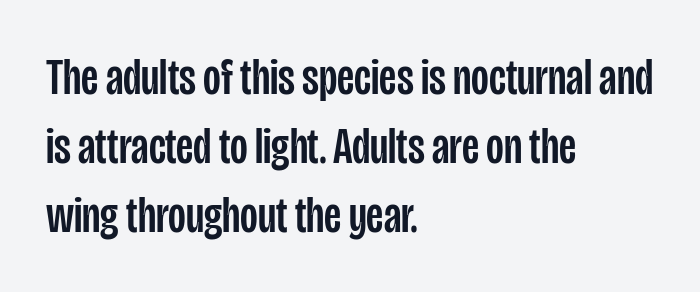
The image shows 51 px condensed sans-serif type, upright; set left-aligned, normal line spacing (1.35x), normal letter spacing, not underlined; low stroke contrast and a large x-height.
